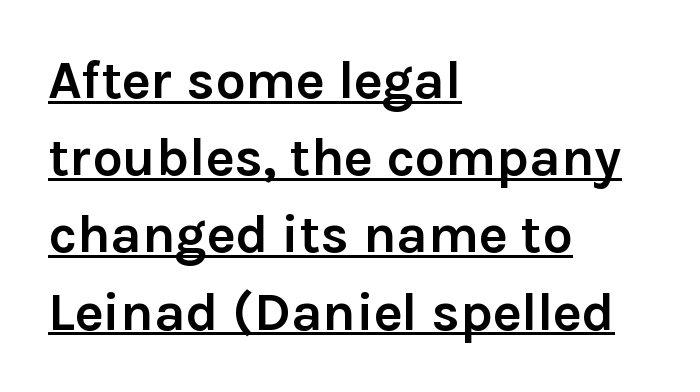
{"serif": "no", "italic": "no", "bold": "yes", "weight": "semibold", "width": "normal", "x_height": "medium", "monospaced": "no", "underline": "yes", "align": "left", "line_spacing": "normal", "line_spacing_ratio": 1.43, "letter_spacing": "normal", "letter_spacing_em": 0.0, "glyph_px": 54}
